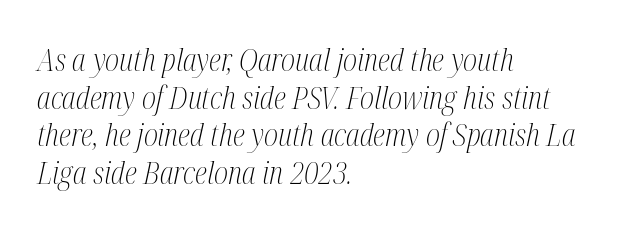
Q: Is the text bold? A: No.
Q: Is the text italic (slanted)? A: Yes, it leans right by about 12 degrees.
Q: Is the typeface a serif or a sans-serif typeface? A: Serif.
Q: Is the text underlined? A: No.
Q: How is the paragraph aligned? A: Left-aligned.
Q: Is the spacing between letters normal or unusually wide? A: Normal.
Q: Width (condensed, normal, or wide)? A: Condensed.
Q: Stroke contrast? A: Medium.
Q: x-height? A: Medium.
Q: Monospaced? A: No.
